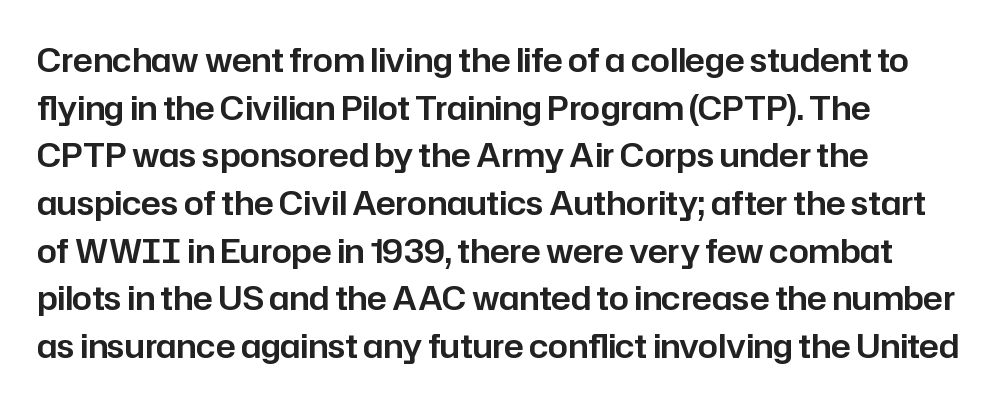
{"serif": "no", "italic": "no", "width": "normal", "stroke_contrast": "low", "x_height": "medium", "monospaced": "no", "underline": "no", "align": "left", "line_spacing": "normal", "line_spacing_ratio": 1.49, "letter_spacing": "normal", "letter_spacing_em": 0.0, "glyph_px": 32}
